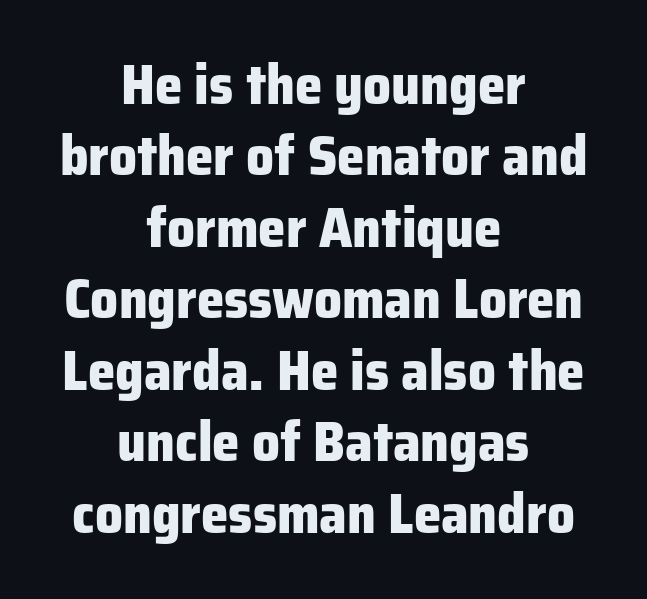
The image shows 55 px heavy sans-serif type, upright; set centered, normal line spacing (1.3x), normal letter spacing, not underlined; low stroke contrast and a medium x-height.
